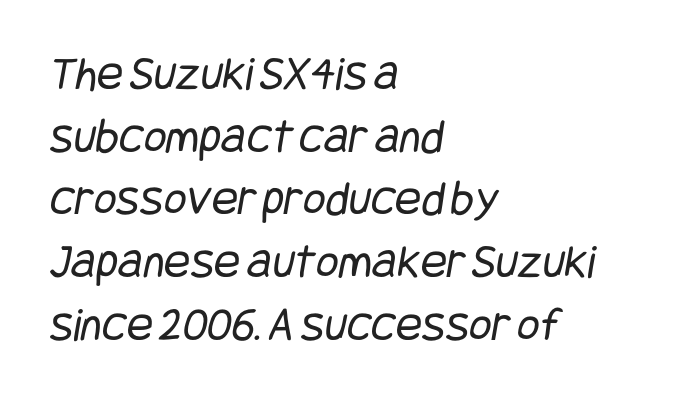
Q: Is the text bold? A: No.
Q: Is the typeface a serif or a sans-serif typeface? A: Sans-serif.
Q: Is the text underlined? A: No.
Q: How is the paragraph aligned? A: Left-aligned.
Q: Is the spacing between letters normal or unusually wide? A: Normal.
Q: Is the spacing between lines tight, normal or loose? A: Normal.
Q: Width (condensed, normal, or wide)? A: Condensed.
Q: Stroke contrast? A: Low.
Q: x-height? A: Large.
